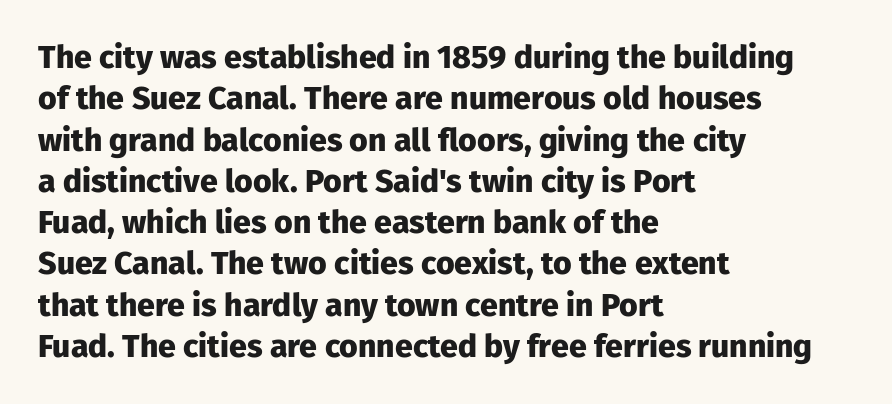
This sample uses an upright cut, with every glyph sitting square on the baseline. Font category for this specimen: sans-serif. A dark, heavy texture on the line: the type is bold. The face used here is proportionally spaced, like ordinary book or web type. Which margin do the lines hug? The left one — the right edge is uneven.
